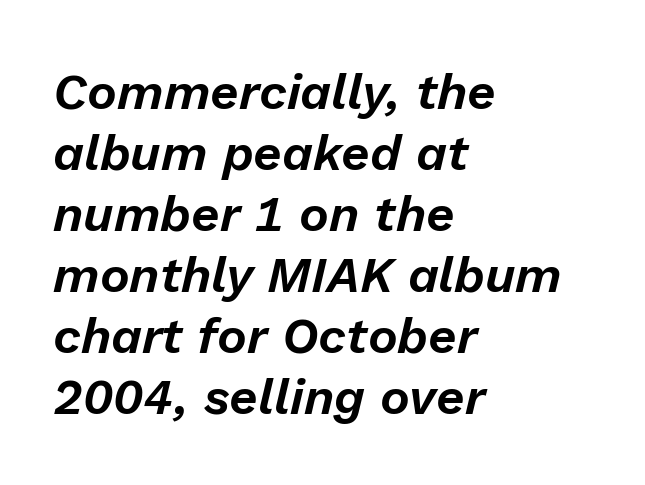
The image shows 50 px text type, italic (leaning right); set left-aligned, line spacing 1.22x, normal letter spacing, not underlined; low stroke contrast and a medium x-height.
